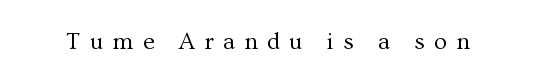
{"italic": "no", "bold": "no", "underline": "no", "letter_spacing": "wide", "letter_spacing_em": 0.38, "glyph_px": 24}
